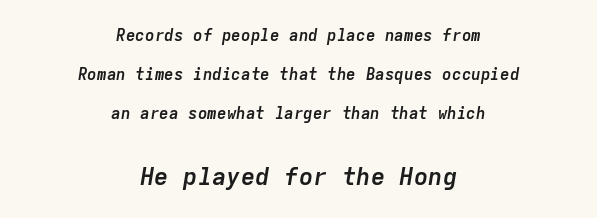
{"italic": "yes", "lean": "right", "slant_degrees": 9, "bold": "yes", "underline": "no", "align": "center", "line_spacing": "loose", "line_spacing_ratio": 2.44, "letter_spacing": "normal", "letter_spacing_em": 0.0, "larger_block": "second", "size_ratio": 1.5, "glyph_px": 24}
